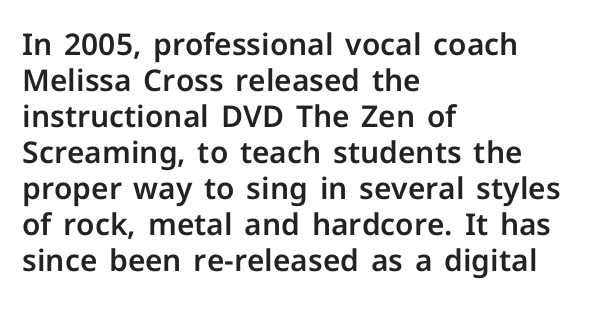
{"serif": "no", "italic": "no", "width": "normal", "stroke_contrast": "low", "x_height": "medium", "monospaced": "no", "underline": "no", "align": "left", "line_spacing_ratio": 1.2, "letter_spacing": "normal", "letter_spacing_em": 0.0, "glyph_px": 30}
